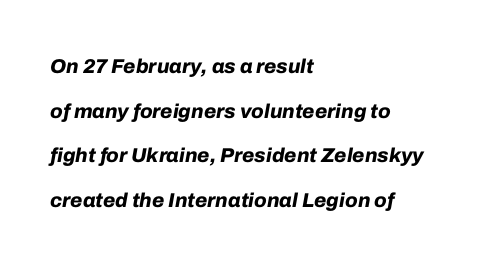
Q: Is the text bold? A: Yes.
Q: Is the text italic (slanted)? A: Yes, it leans right by about 10 degrees.
Q: Is the text underlined? A: No.
Q: How is the paragraph aligned? A: Left-aligned.
Q: Is the spacing between letters normal or unusually wide? A: Normal.
Q: Is the spacing between lines tight, normal or loose? A: Loose.
